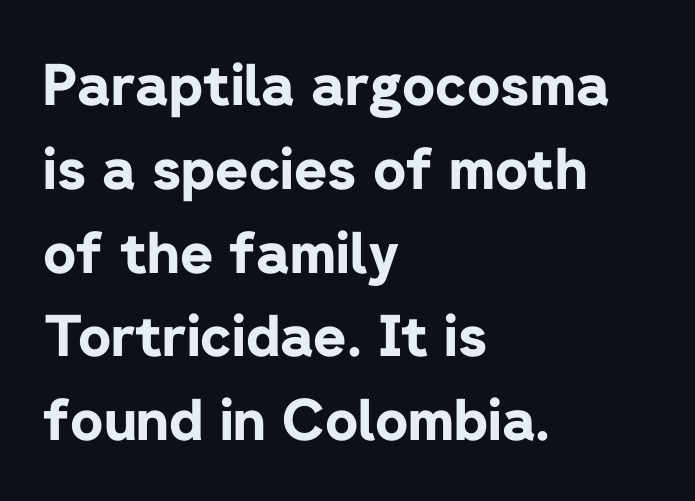
The characters look thick and weighty, a clear bold. The lines are quadded left. Nobody drew a line under any word here. The face used here is proportionally spaced, like ordinary book or web type. Tracking value appears to be zero — textbook default spacing. Unlike italic type, these characters show no tilt at all.
